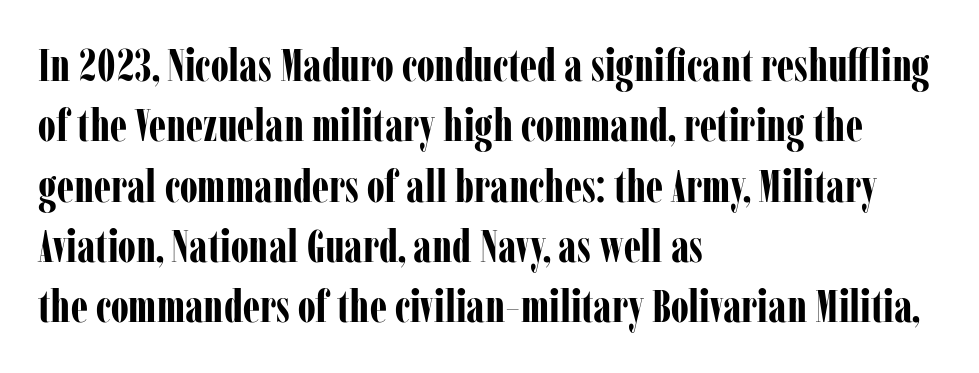
The image shows 45 px bold, condensed serif type, upright; set left-aligned, normal line spacing (1.34x), normal letter spacing, not underlined; low stroke contrast and a medium x-height.
